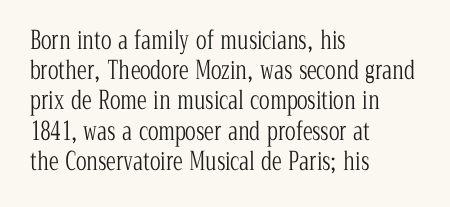
In terms of posture, this sample is upright. The rendering keeps characters at their native spacing. Caption: face not bold, strokes unweighted. The string is rendered with underlining switched off. Horizontal alignment here is leftward, the default for most running prose.
